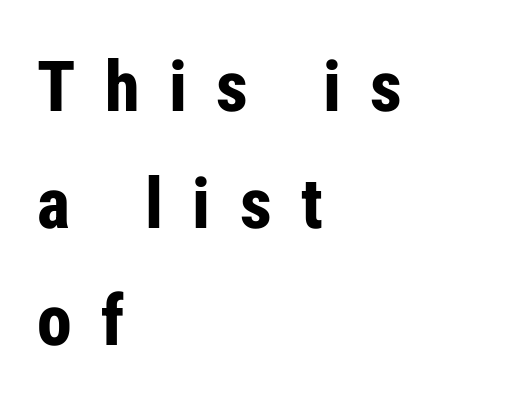
The font is running at its bold setting. What's the leading like? Ordinary, nothing unusual. The rendering anchors every line to the left-hand side. Is this a fixed-width face? No — the glyphs have proportional, varying widths.
